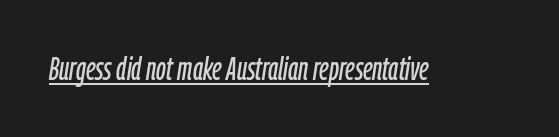
The image shows 32 px condensed type, italic (leaning right); set normal letter spacing, underlined; low stroke contrast and a medium x-height.
